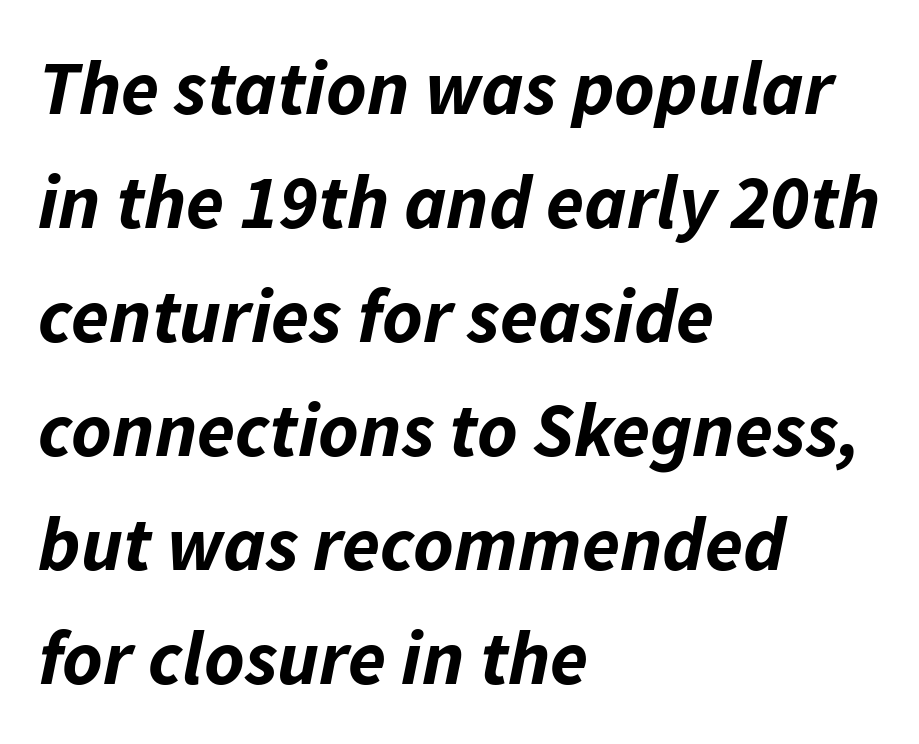
Observe the ordinary spacing: letters are neighbours, not strangers. Character widths vary here, with narrow letters taking less room than wide ones. Horizontal alignment here is leftward, the default for most running prose. Compared with an ordinary text face, these strokes are far heavier — a full bold.
